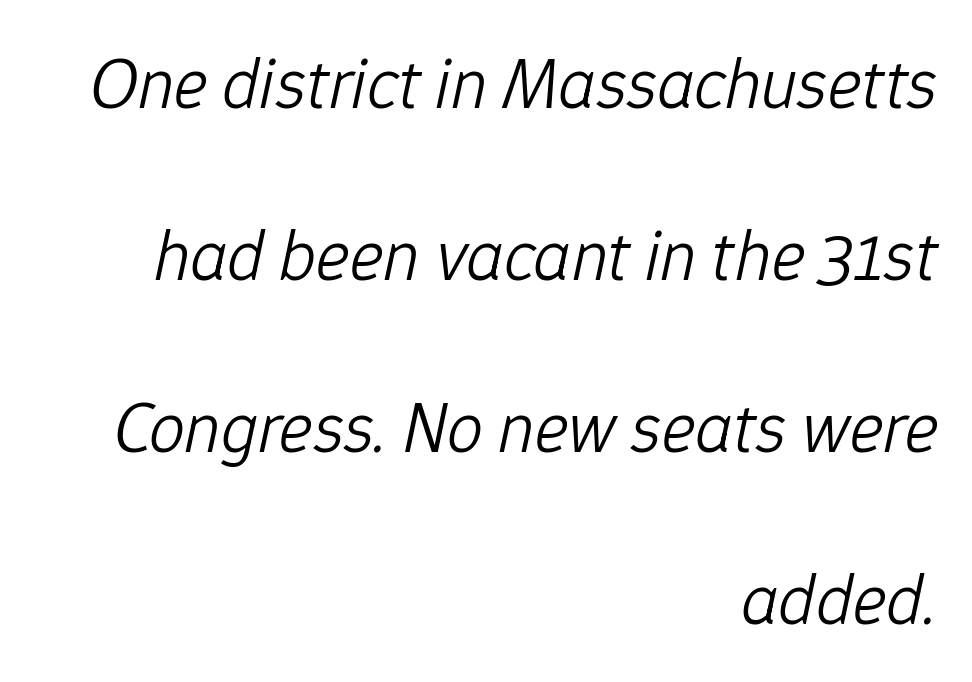
The image shows 72 px light type, italic (leaning right); set right-aligned, loose line spacing (2.39x), normal letter spacing, not underlined; low stroke contrast and a medium x-height.
